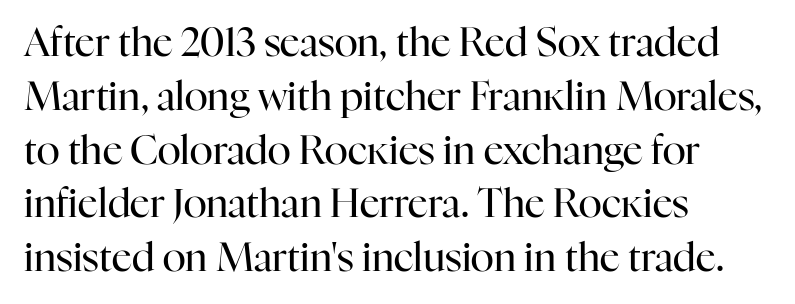
Q: Is the text bold? A: No.
Q: Is the text italic (slanted)? A: No, it is upright.
Q: Is the typeface a serif or a sans-serif typeface? A: Serif.
Q: Is the text underlined? A: No.
Q: How is the paragraph aligned? A: Left-aligned.
Q: Is the spacing between letters normal or unusually wide? A: Normal.
Q: Is the spacing between lines tight, normal or loose? A: Normal.
Q: Width (condensed, normal, or wide)? A: Normal.
Q: Stroke contrast? A: High.
Q: x-height? A: Medium.
Q: Monospaced? A: No.
